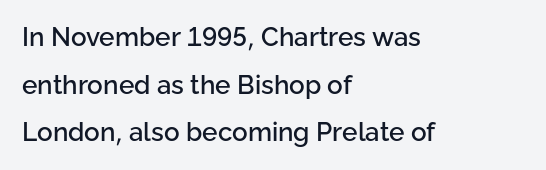
Q: Is the text italic (slanted)? A: No, it is upright.
Q: Is the text underlined? A: No.
Q: How is the paragraph aligned? A: Left-aligned.
Q: Is the spacing between letters normal or unusually wide? A: Normal.
